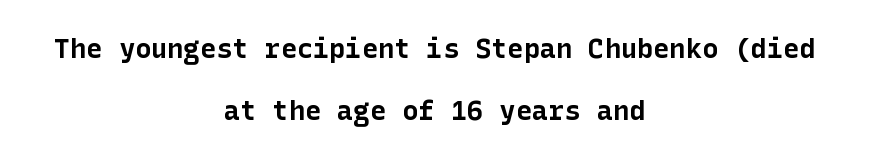
Is the type bold? Yes — the strokes are clearly thick and heavy. The setting favours the middle, as headings and verse often do. Decoration check: the copy has no underline. This is the regular roman posture of the typeface. How would I describe the line gaps? Wide and relaxed.
